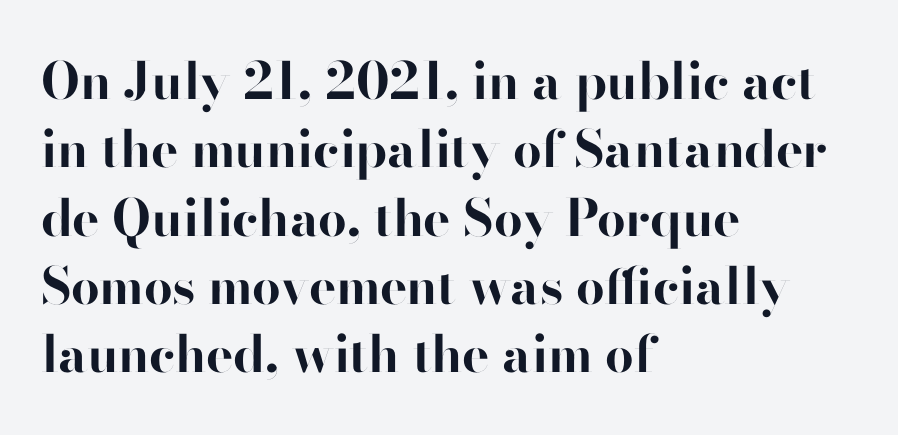
The image shows 51 px bold sans-serif type, upright; set left-aligned, normal line spacing (1.34x), normal letter spacing, not underlined; high stroke contrast and a small x-height.
